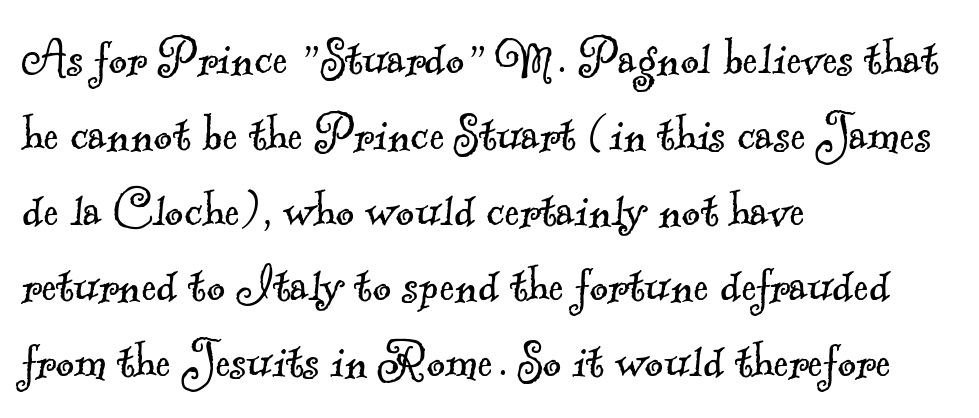
The image shows 57 px light serif type; set left-aligned, normal line spacing (1.33x), normal letter spacing, not underlined; a small x-height.
